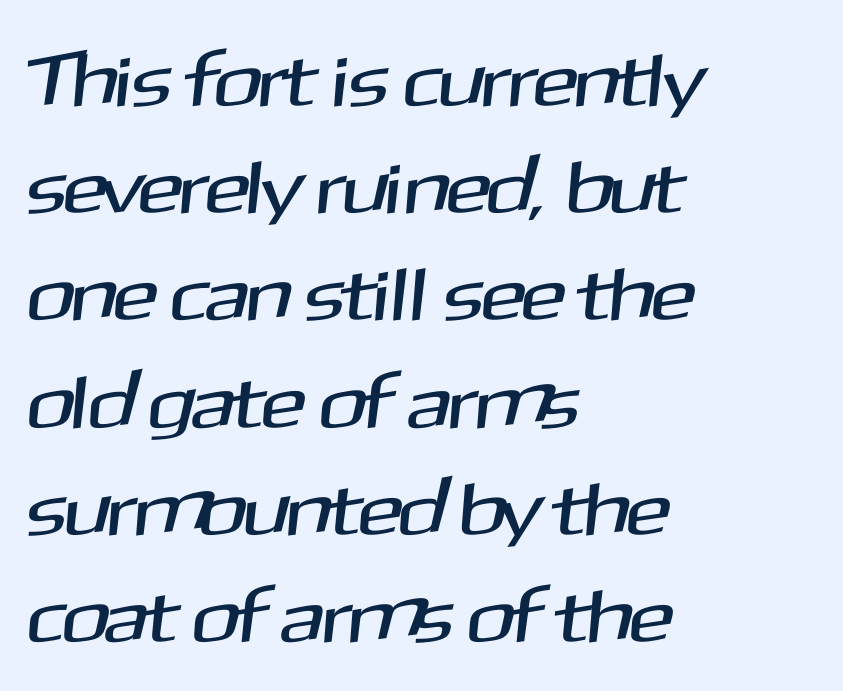
The lines are quadded left. This rendering features lettering with no underline. How are the letters spaced? Ordinarily, with no added tracking. The glyphs in this specimen are sans serif. You could not count columns in this text — the font is proportionally spaced.
